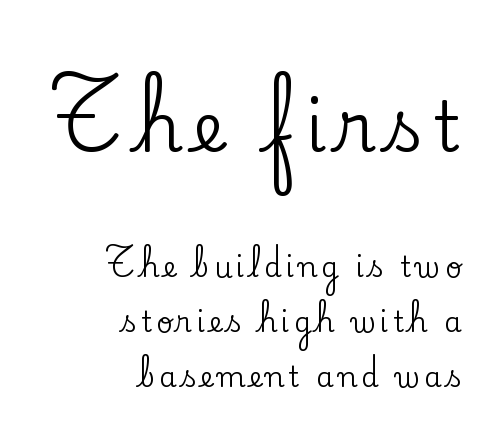
Q: Is the text italic (slanted)? A: No, it is upright.
Q: Is the typeface a serif or a sans-serif typeface? A: Serif.
Q: Is the text underlined? A: No.
Q: How is the paragraph aligned? A: Right-aligned.
Q: Is the spacing between lines tight, normal or loose? A: Loose.
Q: Which block of text is set in a larger size, the first (top) or the second (bottom)? A: The first (top) one.
Q: Width (condensed, normal, or wide)? A: Normal.
Q: Stroke contrast? A: Low.
Q: x-height? A: Small.
Q: Monospaced? A: No.
